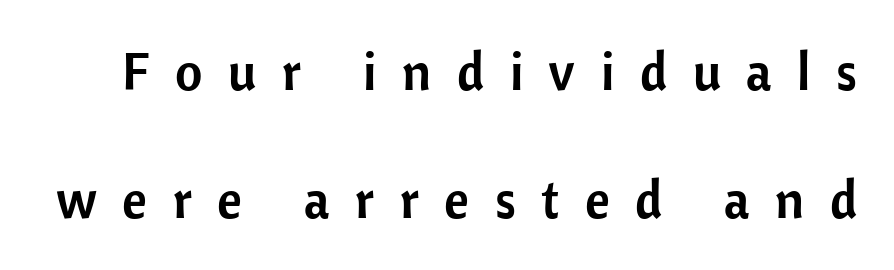
Q: Is the text italic (slanted)? A: No, it is upright.
Q: Is the typeface a serif or a sans-serif typeface? A: Sans-serif.
Q: Is the text underlined? A: No.
Q: Is the spacing between letters normal or unusually wide? A: Unusually wide.
Q: Is the spacing between lines tight, normal or loose? A: Loose.
Q: Width (condensed, normal, or wide)? A: Normal.
Q: Stroke contrast? A: Low.
Q: x-height? A: Medium.
Q: Monospaced? A: No.
